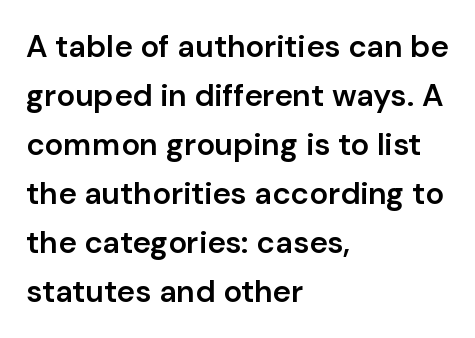
The image shows 31 px semibold sans-serif type, upright; set left-aligned, normal line spacing (1.58x), normal letter spacing, not underlined; low stroke contrast and a medium x-height.
